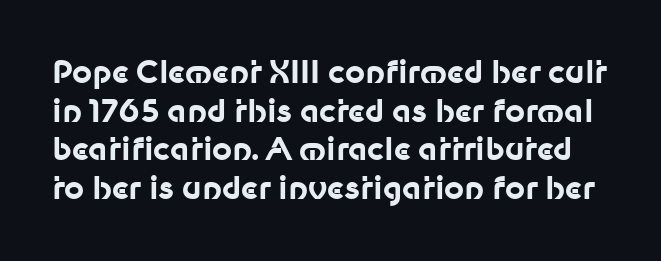
Q: Is the text bold? A: Yes.
Q: Is the text italic (slanted)? A: No, it is upright.
Q: Is the typeface a serif or a sans-serif typeface? A: Sans-serif.
Q: Is the text underlined? A: No.
Q: Is the spacing between letters normal or unusually wide? A: Normal.
Q: Is the spacing between lines tight, normal or loose? A: Normal.
Q: Width (condensed, normal, or wide)? A: Normal.
Q: Stroke contrast? A: Low.
Q: x-height? A: Medium.
Q: Monospaced? A: No.
